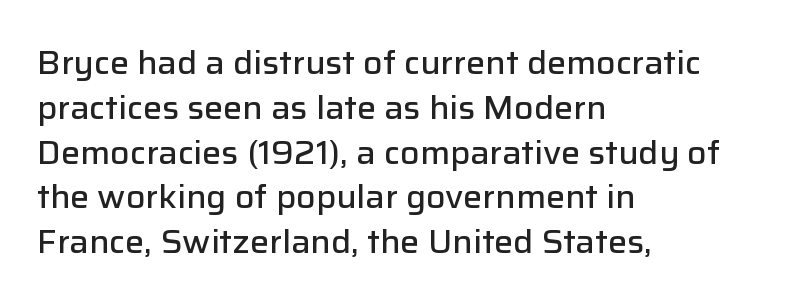
The font family rendered here belongs to the sans-serif group. The font's upright variant was chosen for this text. Students, note that the glyphs here touch the page at normal intervals. A bit beefed up — I'd call it semibold rather than bold.
